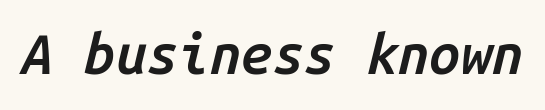
Note the uniform advance width — an 'i' takes as much space as an 'm'. Bare-footed words on every line. Notice the strokes are somewhat thickened but not fully heavy: this is a semibold. The lettering tilts uniformly, giving the passage an italic look.
